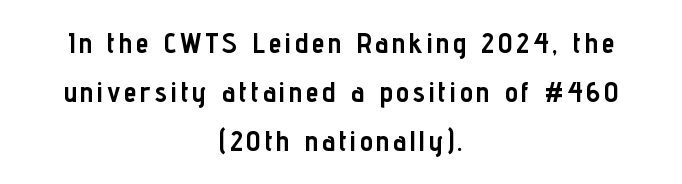
The image shows 29 px semibold, condensed sans-serif type, upright; set centered, normal line spacing (1.69x), not underlined; low stroke contrast and a medium x-height.
